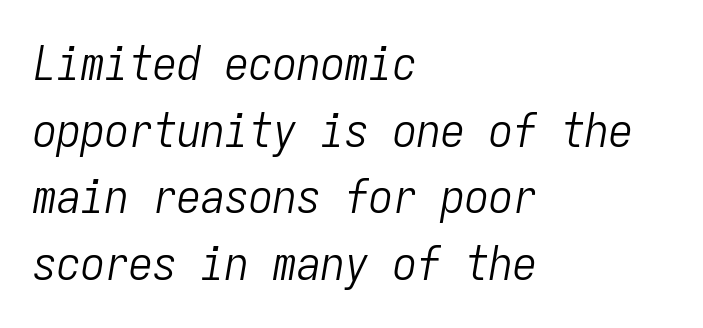
The image shows 48 px light, condensed type, italic (leaning right), monospaced; set left-aligned, normal line spacing (1.39x), normal letter spacing, not underlined; low stroke contrast and a medium x-height.
